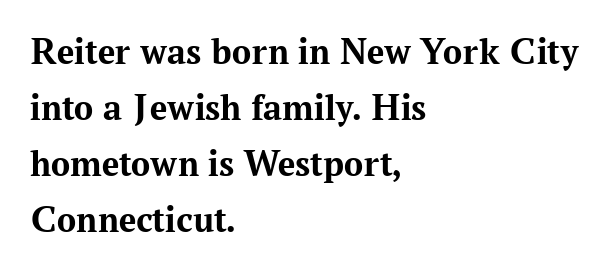
{"serif": "yes", "italic": "no", "bold": "yes", "weight": "bold", "width": "normal", "stroke_contrast": "medium", "x_height": "medium", "monospaced": "no", "underline": "no", "align": "left", "line_spacing": "normal", "line_spacing_ratio": 1.47, "letter_spacing": "normal", "letter_spacing_em": 0.0, "glyph_px": 38}
